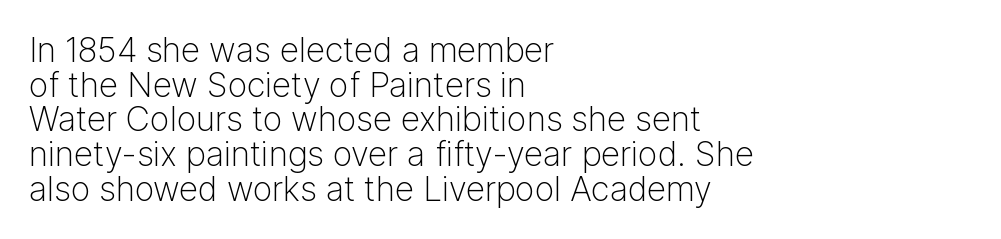
The image shows 34 px light sans-serif type, upright; set left-aligned, tight line spacing (1.02x), normal letter spacing, not underlined; low stroke contrast and a medium x-height.
